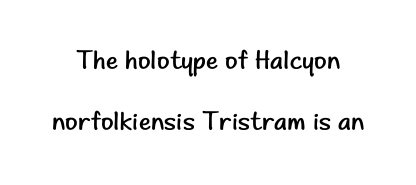
Q: Is the text bold? A: No.
Q: Is the text italic (slanted)? A: No, it is upright.
Q: Is the text underlined? A: No.
Q: Is the spacing between letters normal or unusually wide? A: Normal.
Q: Is the spacing between lines tight, normal or loose? A: Loose.
